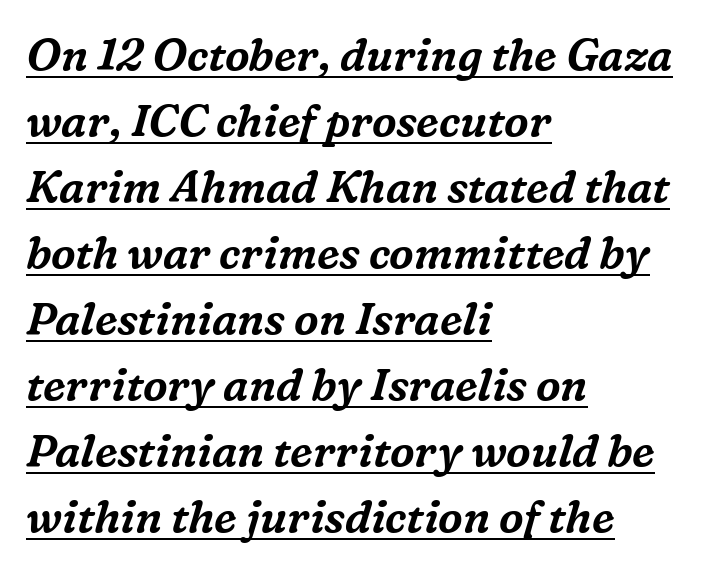
The image shows 44 px serif type, italic (leaning right); set left-aligned, normal line spacing (1.5x), normal letter spacing, underlined; medium stroke contrast and a medium x-height.
